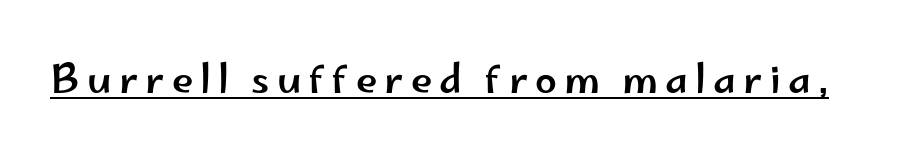
The face used here appears with an underline applied. The lettering stays uniformly vertical, giving the passage a roman look. Nothing sits at the stroke ends, so this counts as sans-serif. Is this a fixed-width face? No — the glyphs have proportional, varying widths.
